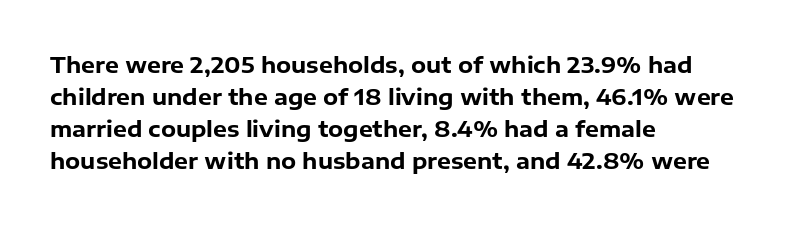
Q: Is the text bold? A: Yes.
Q: Is the text italic (slanted)? A: No, it is upright.
Q: Is the text underlined? A: No.
Q: How is the paragraph aligned? A: Left-aligned.
Q: Is the spacing between letters normal or unusually wide? A: Normal.
Q: Is the spacing between lines tight, normal or loose? A: Normal.
